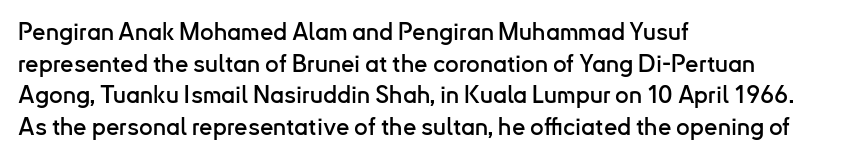
The image shows 24 px text type, upright; set left-aligned, normal line spacing (1.32x), normal letter spacing, not underlined.
